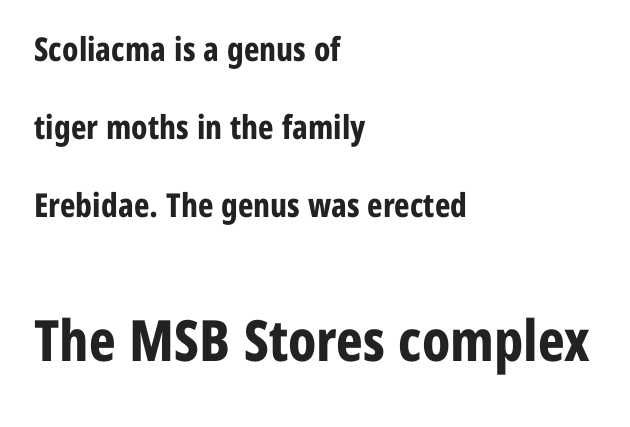
The image shows 57 px bold, condensed sans-serif type, upright; set left-aligned, loose line spacing (2.37x), normal letter spacing, not underlined; the second (bottom) block is 1.73x larger; low stroke contrast and a medium x-height.
